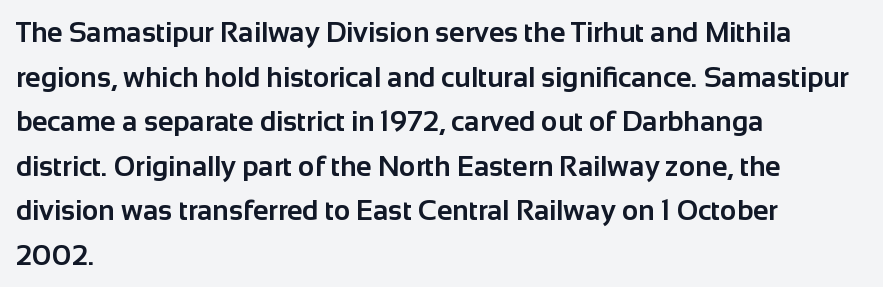
The image shows 28 px bold sans-serif type, upright; set left-aligned, normal line spacing (1.59x), normal letter spacing, not underlined; low stroke contrast and a medium x-height.
